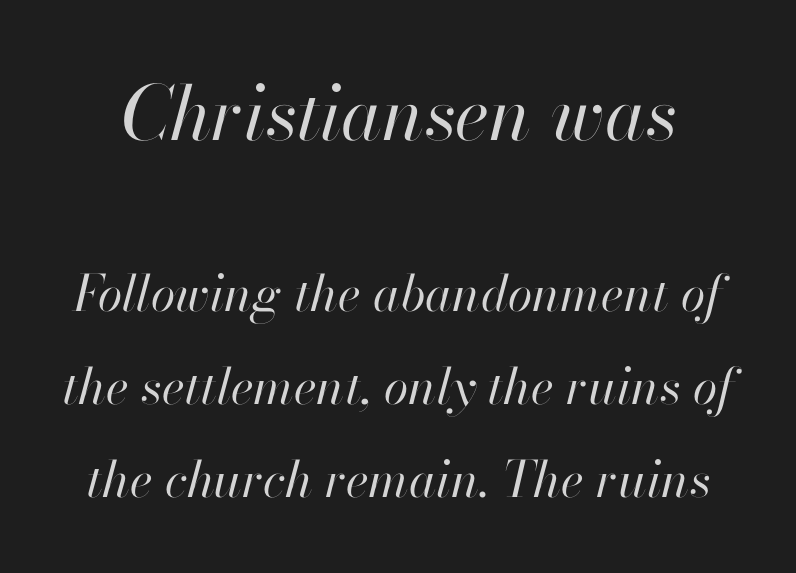
Q: Is the text bold? A: No.
Q: Is the text italic (slanted)? A: Yes, it leans right by about 13 degrees.
Q: Is the text underlined? A: No.
Q: Is the spacing between letters normal or unusually wide? A: Normal.
Q: Which block of text is set in a larger size, the first (top) or the second (bottom)? A: The first (top) one.
Q: Width (condensed, normal, or wide)? A: Normal.
Q: Stroke contrast? A: High.
Q: x-height? A: Small.
Q: Monospaced? A: No.
